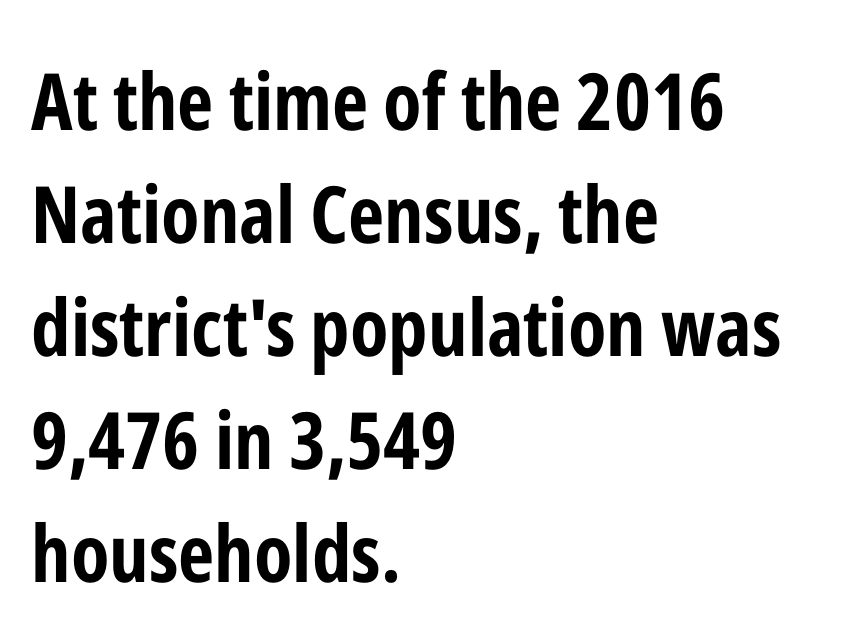
Caption: bold face, heavy strokes. Are there feet on the stems? There aren't — it's a sans. The letters advance in unequal steps, a hallmark of proportional type. Underlining? Definitely not there. How would I describe the line gaps? Plain and ordinary. These lines keep a tight, regular rhythm from letter to letter.
